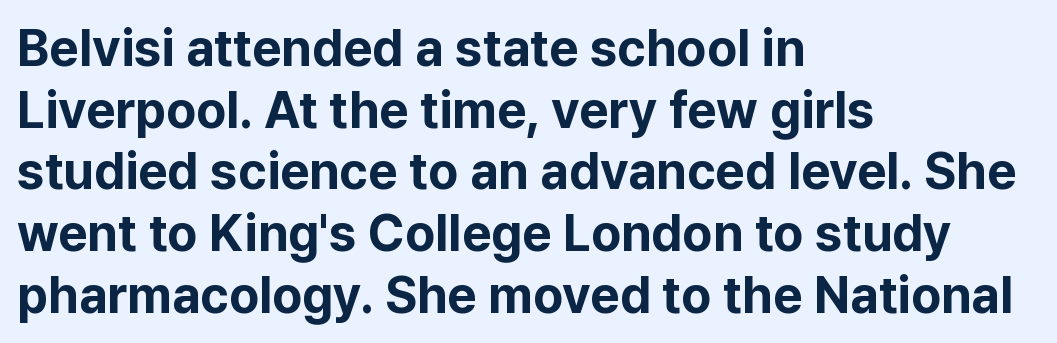
The image shows 51 px bold sans-serif type, upright; set left-aligned, line spacing 1.21x, normal letter spacing, not underlined; low stroke contrast and a medium x-height.
